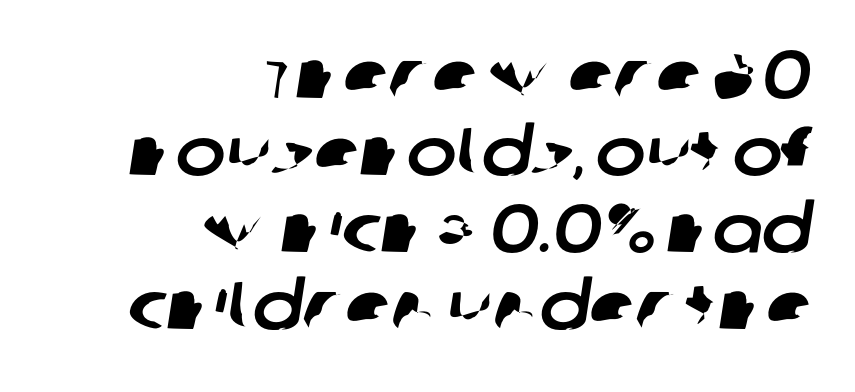
The image shows 67 px sans-serif type; set right-aligned, tight line spacing (1.15x), normal letter spacing, not underlined; low stroke contrast and a large x-height.
